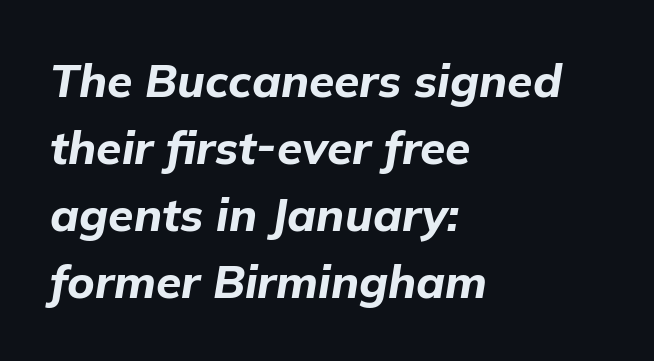
Does the leading feel generous? No, just average. Nothing unusual about the tracking: characters are spaced as the font intends. Glance below the letters and you will spot only blank space. Yep, that's italic — everything's leaning. The face used here is proportionally spaced, like ordinary book or web type.
